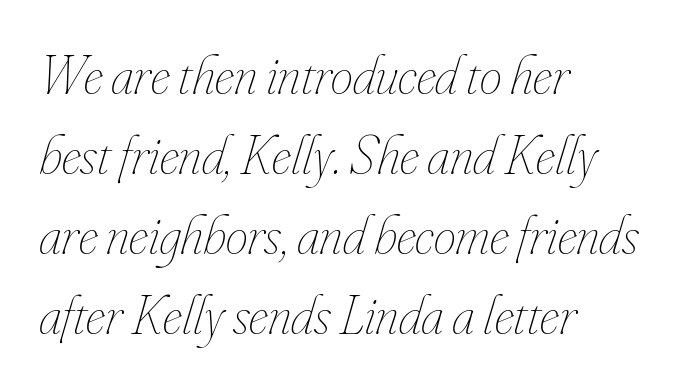
The image shows 56 px thin, condensed type, italic (leaning right); set left-aligned, normal line spacing (1.43x), normal letter spacing, not underlined; low stroke contrast and a small x-height.
